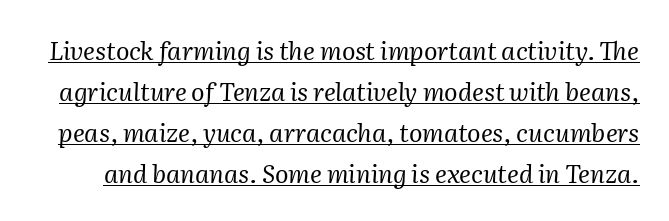
There's an unmistakable incline to the writing here. Nothing unusual about the tracking: characters are spaced as the font intends. Glance below the letters and you will spot a drawn line. Regarding leading, the lines here are spaced in the standard way.
